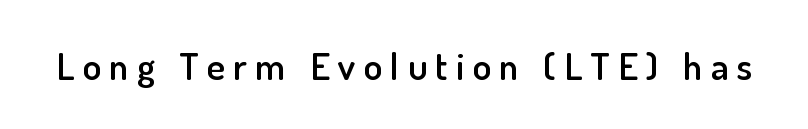
The type sits square on the baseline with zero lean. Emphasis by weight is partial: semibold. The rendering shows plain stroke endings on the letterforms — a sans-serif design. The letters are spread apart with noticeably loose tracking. The rendering uses natural spacing where letterforms have individual widths. Underline: absent.
